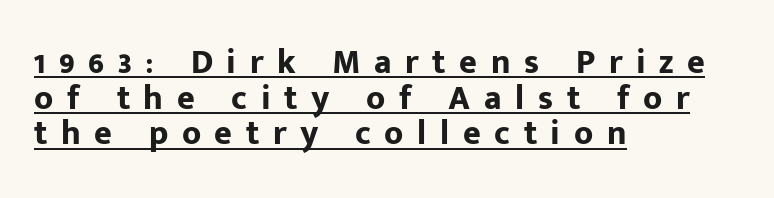
No italicization has been applied; the sample stays upright. Cramped leading. The passage shown is typeset with a sans-serif family. Alignment: flush left. Looks like regular typesetting: each glyph gets only the width it needs.
